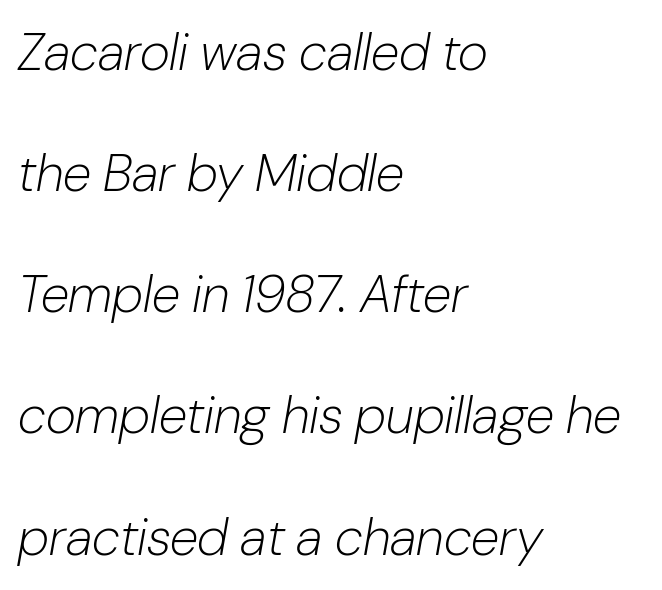
The image shows 52 px light type, italic (leaning right); set left-aligned, loose line spacing (2.33x), normal letter spacing, not underlined; low stroke contrast and a medium x-height.
